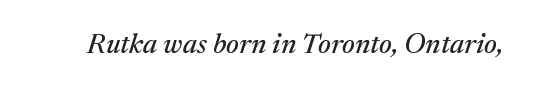
The image shows 28 px serif type, italic (leaning right); set normal letter spacing, not underlined; medium stroke contrast and a medium x-height.
